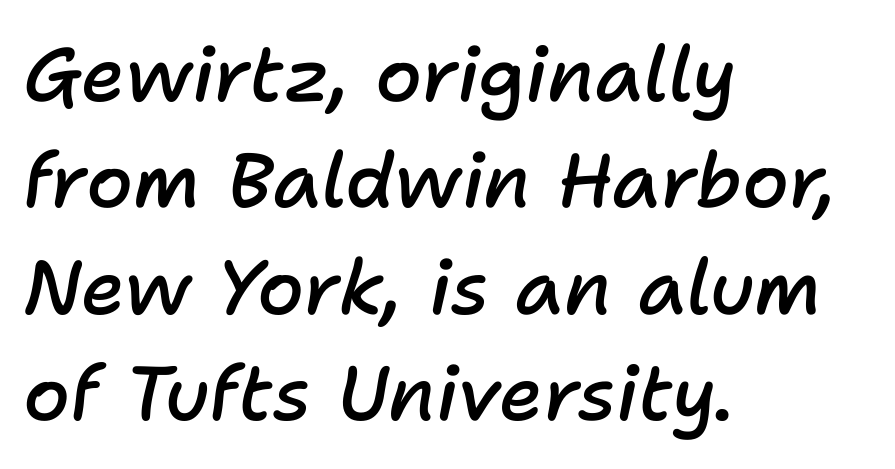
Q: Is the text bold? A: Semi-bold.
Q: Is the text italic (slanted)? A: Yes, it leans right by about 11 degrees.
Q: Is the text underlined? A: No.
Q: How is the paragraph aligned? A: Left-aligned.
Q: Is the spacing between letters normal or unusually wide? A: Normal.
Q: Is the spacing between lines tight, normal or loose? A: Normal.
Q: Width (condensed, normal, or wide)? A: Normal.
Q: Stroke contrast? A: Low.
Q: x-height? A: Medium.
Q: Monospaced? A: No.
